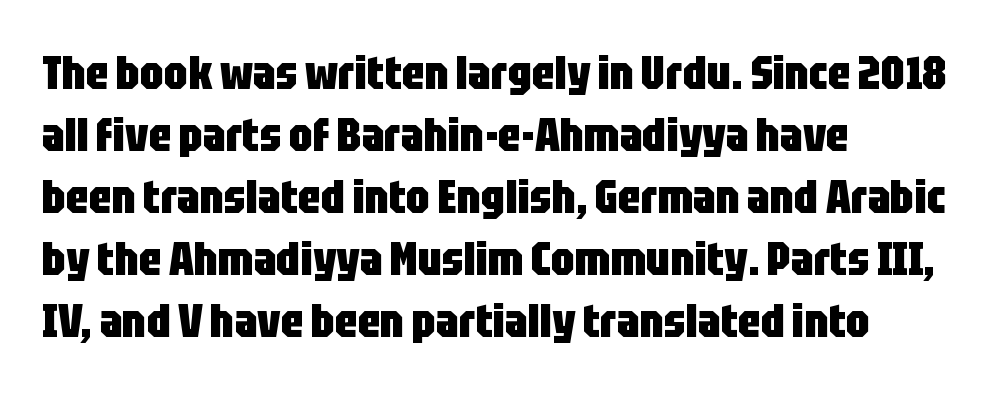
One glance says typical: line gaps are just what's usual. The lettering stays uniformly vertical, giving the passage a roman look. A typesetter would call this proportional, since set widths differ per character. Look at the tracking — it's just the regular setting, nothing added.
